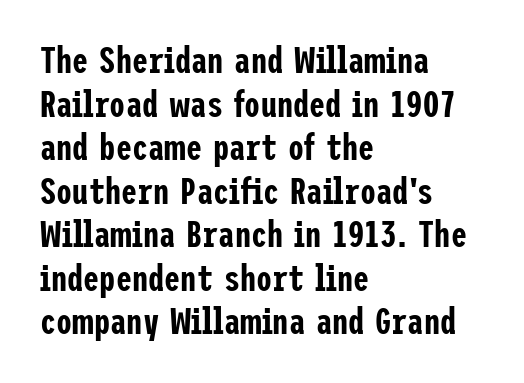
{"serif": "no", "italic": "no", "width": "condensed", "stroke_contrast": "low", "x_height": "medium", "underline": "no", "align": "left", "line_spacing_ratio": 1.21, "letter_spacing": "normal", "letter_spacing_em": 0.0, "glyph_px": 36}
